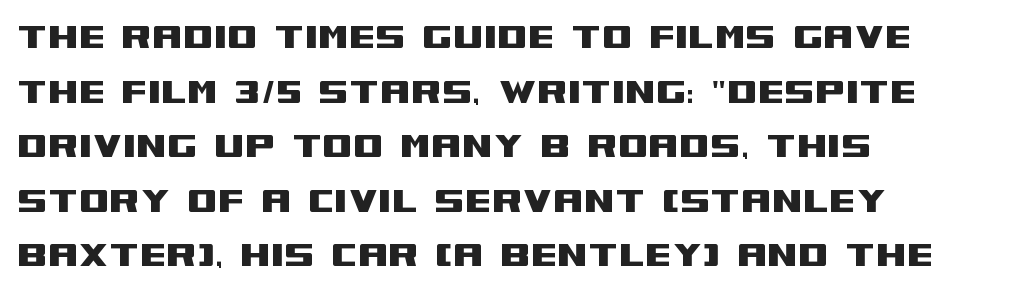
Proportional: the letters do not fall into vertical columns. The space directly below the letters is spotless. No extra tracking has been applied to these lines. Rendered with straight, roman letterforms.
